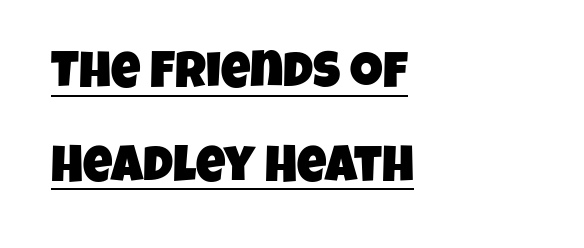
Underlining? Definitely there. Honestly, the letter spacing is just normal — you wouldn't notice it. Serifs: no, the terminals of the letterforms are clean. You could not count columns in this text — the font is proportionally spaced.
